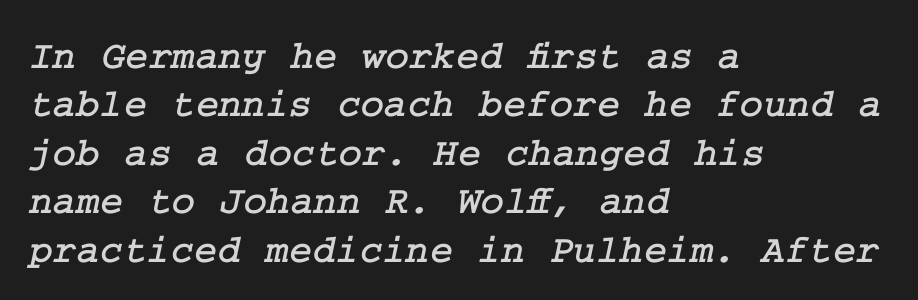
{"serif": "yes", "width": "normal", "stroke_contrast": "low", "x_height": "medium", "underline": "no", "align": "left", "line_spacing_ratio": 1.21, "letter_spacing": "normal", "letter_spacing_em": 0.0, "glyph_px": 40}
